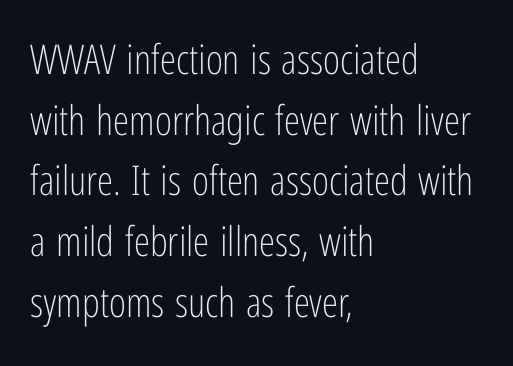
{"serif": "no", "italic": "no", "bold": "no", "weight": "light", "width": "condensed", "stroke_contrast": "low", "x_height": "medium", "monospaced": "no", "underline": "no", "align": "left", "line_spacing": "normal", "line_spacing_ratio": 1.48, "letter_spacing": "normal", "letter_spacing_em": 0.0, "glyph_px": 41}
